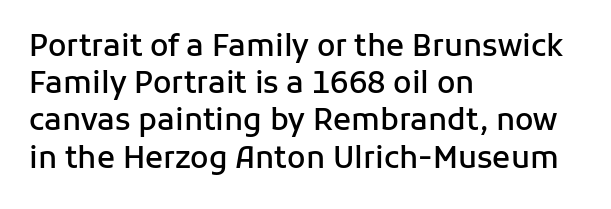
{"serif": "no", "italic": "no", "bold": "semi", "weight": "semibold", "width": "normal", "stroke_contrast": "low", "x_height": "medium", "monospaced": "no", "underline": "no", "align": "left", "line_spacing_ratio": 1.24, "letter_spacing": "normal", "letter_spacing_em": 0.0, "glyph_px": 30}
